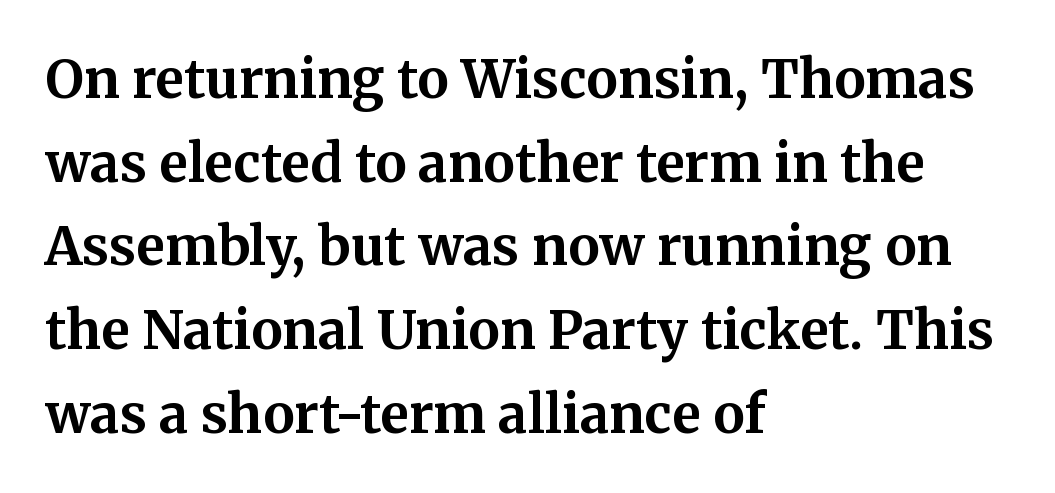
{"serif": "yes", "italic": "no", "bold": "yes", "weight": "bold", "width": "normal", "stroke_contrast": "medium", "x_height": "medium", "monospaced": "no", "underline": "no", "align": "left", "line_spacing": "normal", "line_spacing_ratio": 1.58, "letter_spacing": "normal", "letter_spacing_em": 0.0, "glyph_px": 53}
